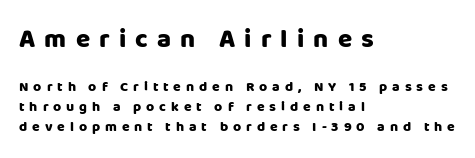
The image shows 26 px bold type, upright; set left-aligned, normal line spacing (1.41x), unusually wide letter spacing (+0.35 em), not underlined; the first (top) block is 1.86x larger.
